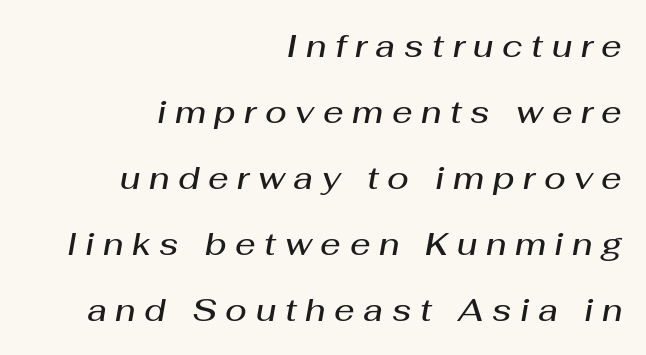
The image shows 32 px semibold type, italic (leaning right); set right-aligned, loose line spacing (2.06x), unusually wide letter spacing (+0.27 em), not underlined; medium stroke contrast and a medium x-height.
